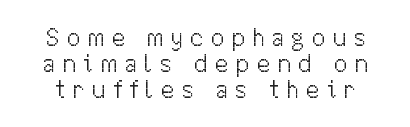
Q: Is the text bold? A: No.
Q: Is the text italic (slanted)? A: No, it is upright.
Q: Is the text underlined? A: No.
Q: Is the spacing between letters normal or unusually wide? A: Unusually wide.
Q: Is the spacing between lines tight, normal or loose? A: Tight.
